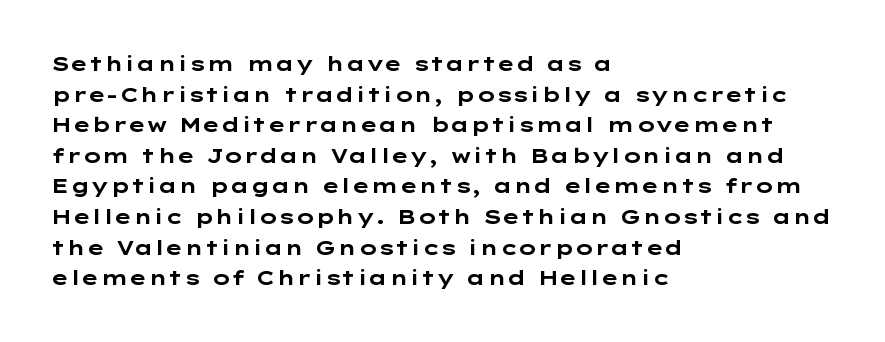
Underlining? Definitely not there. The paragraph has a hard left edge and a soft right edge. A typesetter would mark this as roman, not italic. What weight is shown? A full bold with thick strokes.
